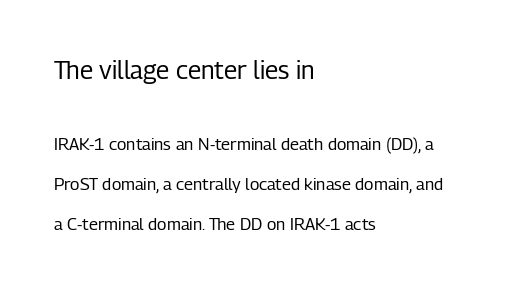
Stems here are at most as thick as an everyday book face. These two chunks differ in scale, with the top chunk taking the larger measure. Observe the ordinary spacing: letters are neighbours, not strangers. Horizontally, the lines are justified to the leading edge only. Vertical spacing — loose.
